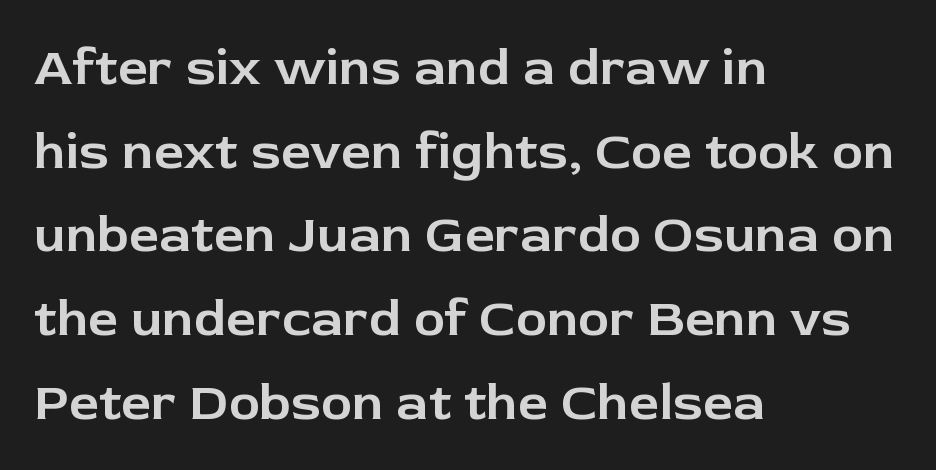
The image shows 53 px sans-serif type, upright; set left-aligned, normal line spacing (1.58x), normal letter spacing, not underlined; low stroke contrast and a medium x-height.
